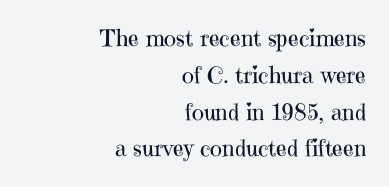
The image shows 23 px text type, upright; set right-aligned, normal line spacing (1.6x), normal letter spacing, not underlined.
